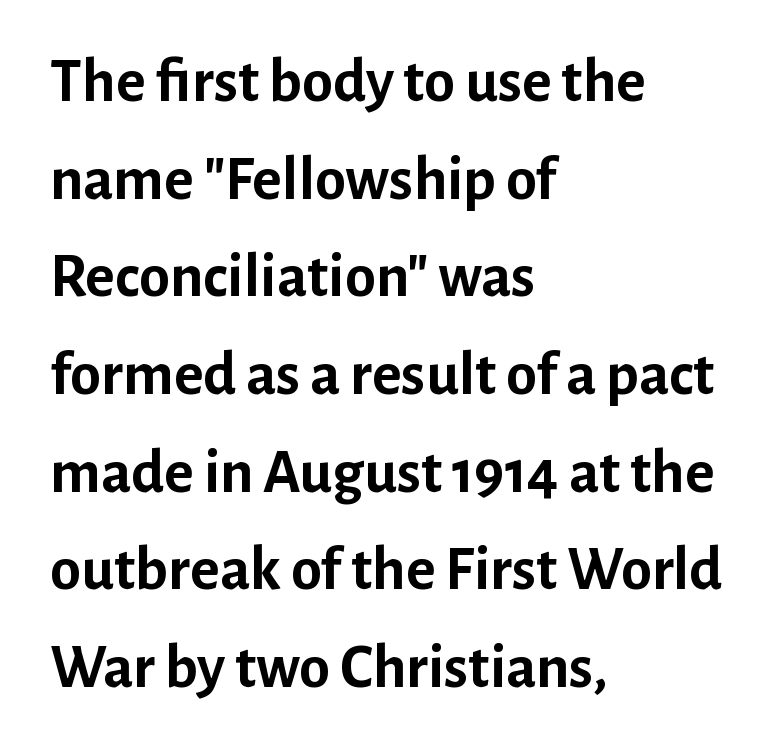
{"serif": "no", "italic": "no", "bold": "yes", "weight": "semibold", "width": "normal", "stroke_contrast": "low", "x_height": "medium", "monospaced": "no", "underline": "no", "align": "left", "line_spacing": "normal", "line_spacing_ratio": 1.55, "letter_spacing": "normal", "letter_spacing_em": 0.0, "glyph_px": 63}
